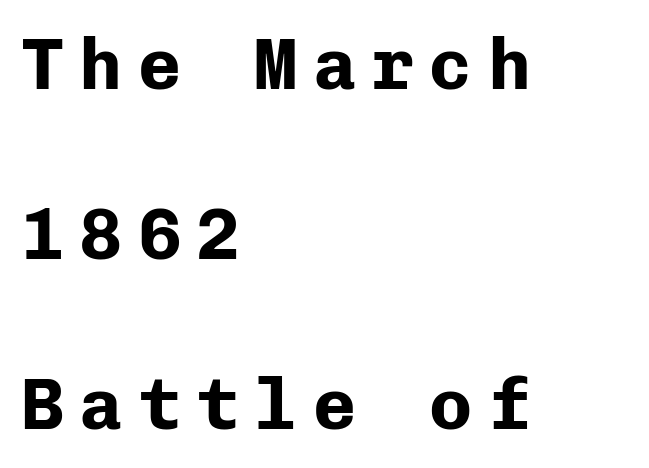
The image shows 72 px bold sans-serif type, upright, monospaced; set left-aligned, loose line spacing (2.36x), unusually wide letter spacing (+0.21 em), not underlined; low stroke contrast and a medium x-height.
